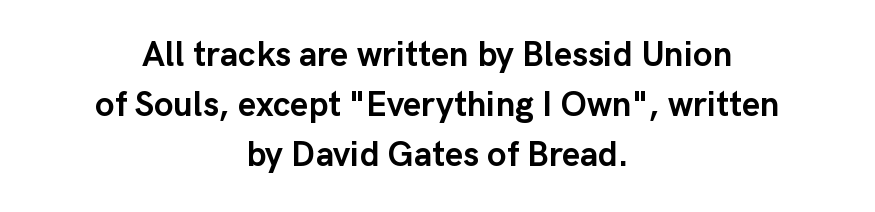
Q: Is the text bold? A: Yes.
Q: Is the text italic (slanted)? A: No, it is upright.
Q: Is the typeface a serif or a sans-serif typeface? A: Sans-serif.
Q: Is the text underlined? A: No.
Q: How is the paragraph aligned? A: Centered.
Q: Is the spacing between letters normal or unusually wide? A: Normal.
Q: Is the spacing between lines tight, normal or loose? A: Normal.
Q: Width (condensed, normal, or wide)? A: Normal.
Q: Stroke contrast? A: Low.
Q: x-height? A: Medium.
Q: Monospaced? A: No.
